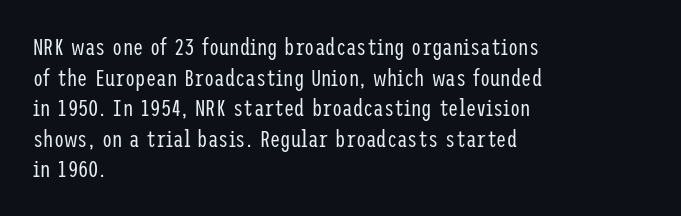
Vertical spacing — default. The text block is weighted toward the left margin, trailing off unevenly rightward. The baseline area is clear. These lines keep a tight, regular rhythm from letter to letter. No extra ink here — the face is not bold.
